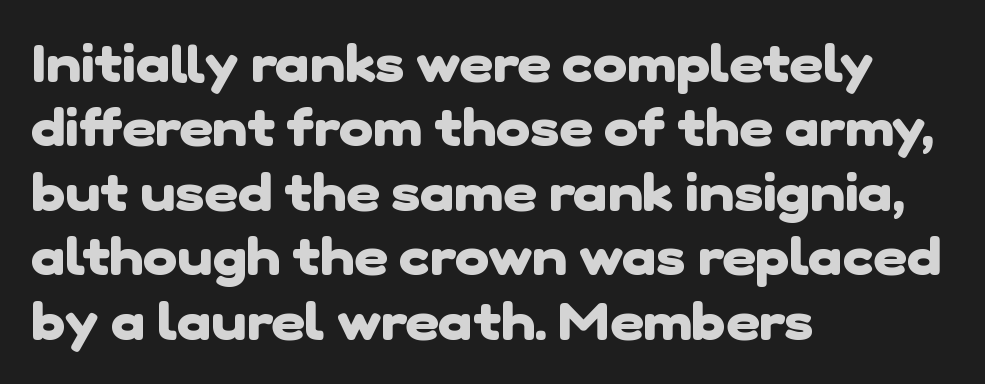
The image shows 52 px heavy sans-serif type; set left-aligned, line spacing 1.24x, normal letter spacing, not underlined; low stroke contrast and a medium x-height.
